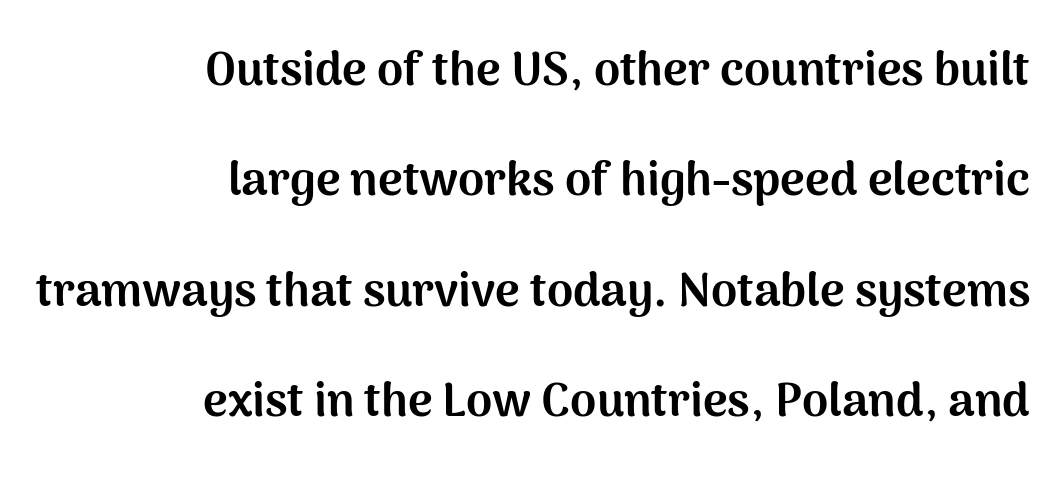
Q: Is the text bold? A: Yes.
Q: Is the text italic (slanted)? A: No, it is upright.
Q: Is the typeface a serif or a sans-serif typeface? A: Sans-serif.
Q: Is the text underlined? A: No.
Q: How is the paragraph aligned? A: Right-aligned.
Q: Is the spacing between letters normal or unusually wide? A: Normal.
Q: Is the spacing between lines tight, normal or loose? A: Loose.
Q: Width (condensed, normal, or wide)? A: Normal.
Q: Stroke contrast? A: Medium.
Q: x-height? A: Medium.
Q: Monospaced? A: No.
